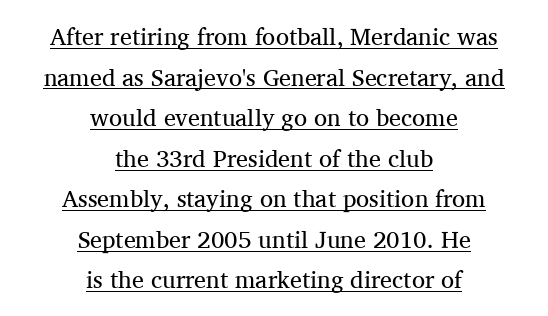
{"italic": "no", "bold": "no", "underline": "yes", "align": "center", "line_spacing": "normal", "line_spacing_ratio": 1.69, "letter_spacing": "normal", "letter_spacing_em": 0.0, "glyph_px": 24}
